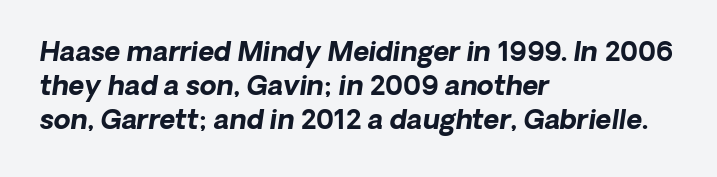
{"bold": "yes", "underline": "no", "align": "left", "line_spacing": "normal", "line_spacing_ratio": 1.26, "letter_spacing": "normal", "letter_spacing_em": 0.0, "glyph_px": 27}
